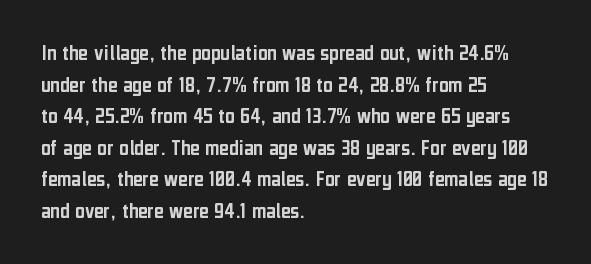
{"italic": "no", "underline": "no", "align": "left", "line_spacing": "normal", "line_spacing_ratio": 1.37, "letter_spacing": "normal", "letter_spacing_em": 0.0, "glyph_px": 23}
